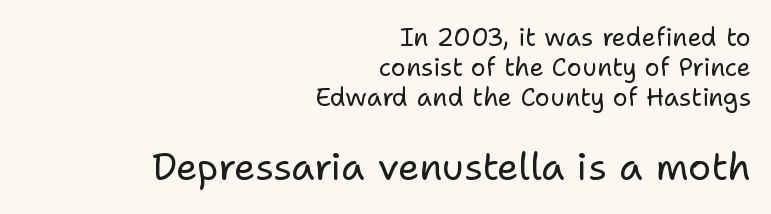
These lines are rendered in a variable-pitch font. Right-aligned paragraph, ragged on the left. Between these two stacked blocks, the lower one wins on size. Does extra space separate the letters? No, they use regular spacing.
